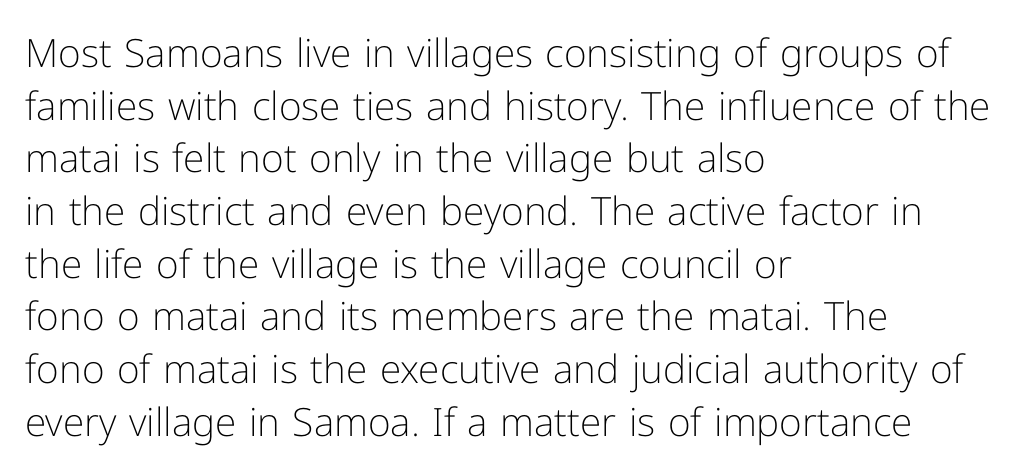
Q: Is the text bold? A: No.
Q: Is the text italic (slanted)? A: No, it is upright.
Q: Is the typeface a serif or a sans-serif typeface? A: Sans-serif.
Q: Is the text underlined? A: No.
Q: How is the paragraph aligned? A: Left-aligned.
Q: Is the spacing between letters normal or unusually wide? A: Normal.
Q: Is the spacing between lines tight, normal or loose? A: Normal.
Q: Width (condensed, normal, or wide)? A: Normal.
Q: Stroke contrast? A: Low.
Q: x-height? A: Medium.
Q: Monospaced? A: No.
